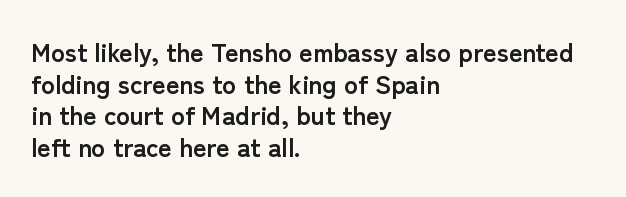
Q: Is the text bold? A: Yes.
Q: Is the text italic (slanted)? A: No, it is upright.
Q: Is the text underlined? A: No.
Q: How is the paragraph aligned? A: Left-aligned.
Q: Is the spacing between letters normal or unusually wide? A: Normal.
